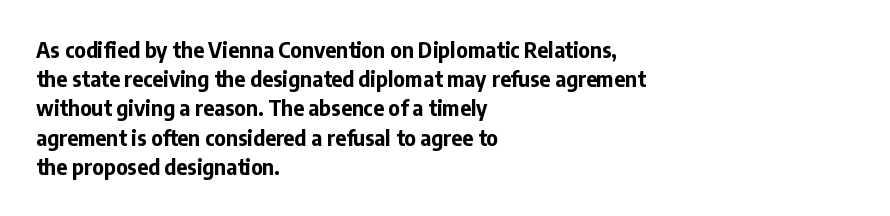
The image shows 21 px bold type, upright; set left-aligned, normal line spacing (1.39x), normal letter spacing, not underlined.
